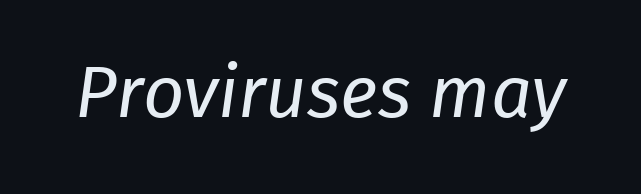
Q: Is the text bold? A: No.
Q: Is the text italic (slanted)? A: Yes, it leans right by about 8 degrees.
Q: Is the text underlined? A: No.
Q: Is the spacing between letters normal or unusually wide? A: Normal.
Q: Width (condensed, normal, or wide)? A: Normal.
Q: Stroke contrast? A: Low.
Q: x-height? A: Medium.
Q: Monospaced? A: No.
